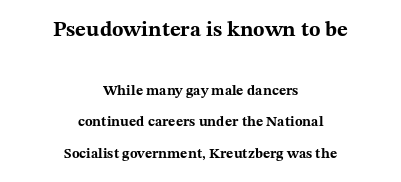
{"italic": "no", "bold": "yes", "underline": "no", "align": "center", "line_spacing": "loose", "line_spacing_ratio": 2.24, "letter_spacing": "normal", "letter_spacing_em": 0.0, "larger_block": "first", "size_ratio": 1.5, "glyph_px": 21}
